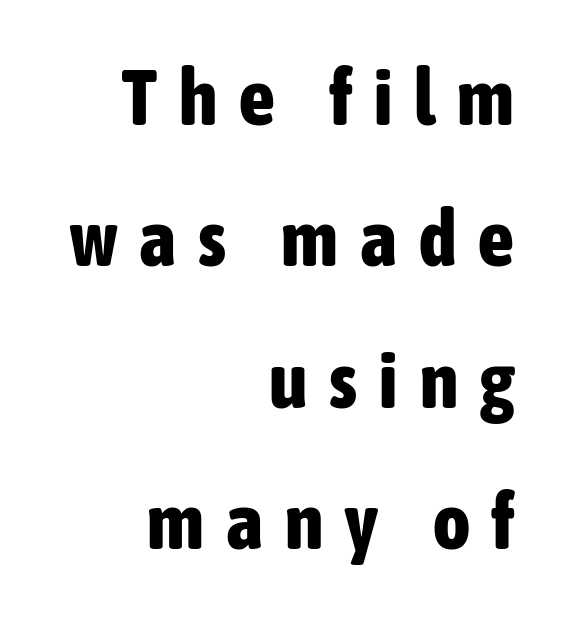
{"serif": "no", "italic": "no", "bold": "yes", "weight": "bold", "width": "condensed", "stroke_contrast": "low", "x_height": "medium", "monospaced": "no", "underline": "no", "align": "right", "line_spacing_ratio": 1.79, "letter_spacing": "wide", "letter_spacing_em": 0.28, "glyph_px": 79}
